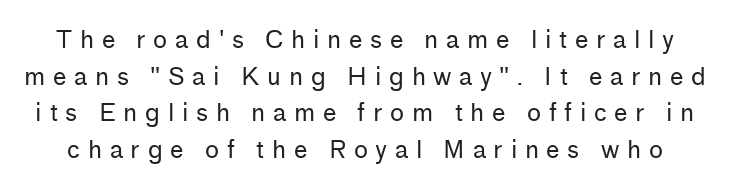
Q: Is the text bold? A: No.
Q: Is the text italic (slanted)? A: No, it is upright.
Q: Is the text underlined? A: No.
Q: Is the spacing between letters normal or unusually wide? A: Unusually wide.
Q: Is the spacing between lines tight, normal or loose? A: Normal.
